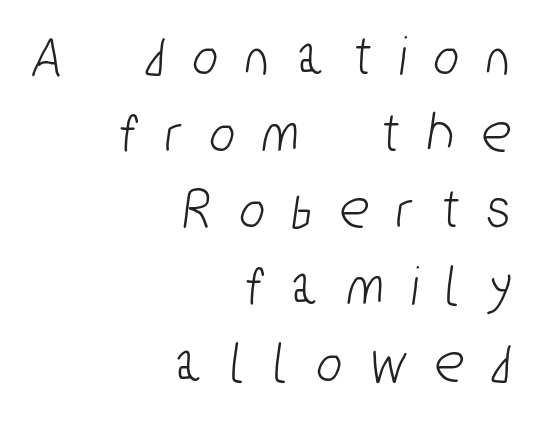
Q: Is the typeface a serif or a sans-serif typeface? A: Sans-serif.
Q: Is the text underlined? A: No.
Q: How is the paragraph aligned? A: Right-aligned.
Q: Is the spacing between letters normal or unusually wide? A: Unusually wide.
Q: Is the spacing between lines tight, normal or loose? A: Normal.
Q: Width (condensed, normal, or wide)? A: Condensed.
Q: Stroke contrast? A: Low.
Q: x-height? A: Medium.
Q: Monospaced? A: No.
